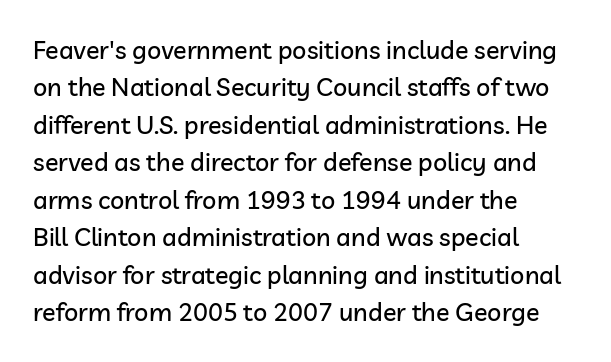
Q: Is the text italic (slanted)? A: No, it is upright.
Q: Is the text underlined? A: No.
Q: How is the paragraph aligned? A: Left-aligned.
Q: Is the spacing between letters normal or unusually wide? A: Normal.
Q: Is the spacing between lines tight, normal or loose? A: Normal.
